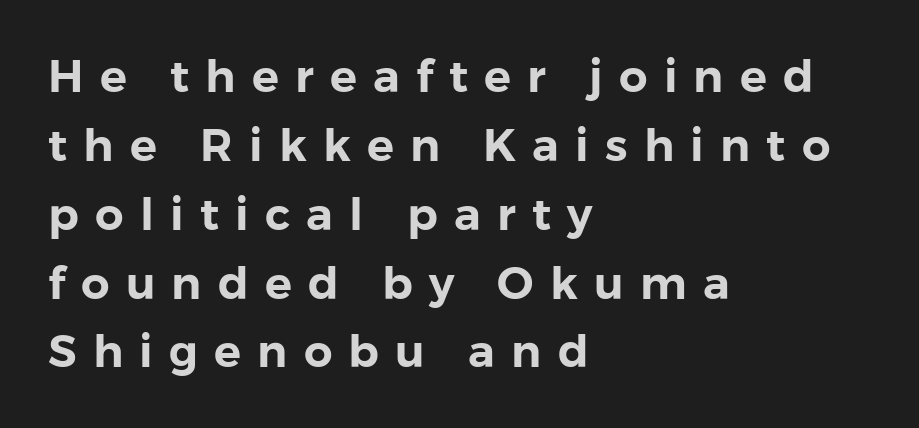
{"serif": "no", "italic": "no", "width": "normal", "stroke_contrast": "low", "x_height": "medium", "monospaced": "no", "underline": "no", "align": "left", "line_spacing": "normal", "line_spacing_ratio": 1.53, "letter_spacing": "wide", "letter_spacing_em": 0.36, "glyph_px": 45}
